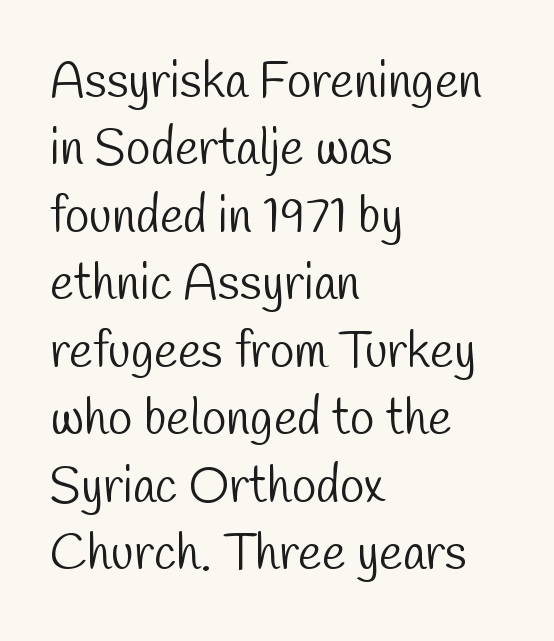
Unbolded letterforms with no extra heft. Think of a printed novel: that variable character pitch is what you see here. Stroke terminals: plain, sans-serif. Summary of vertical rhythm: regular, with standard interline spacing. The lines in this sample share a left origin and differ only in where they stop.
